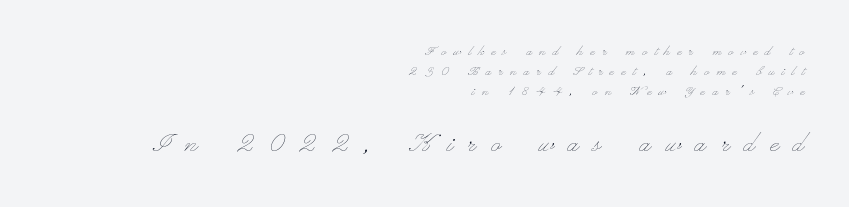
{"bold": "no", "weight": "thin", "width": "wide", "stroke_contrast": "low", "x_height": "small", "monospaced": "no", "underline": "no", "align": "right", "line_spacing_ratio": 1.24, "letter_spacing": "wide", "letter_spacing_em": 0.46, "larger_block": "second", "size_ratio": 2.0, "glyph_px": 32}
